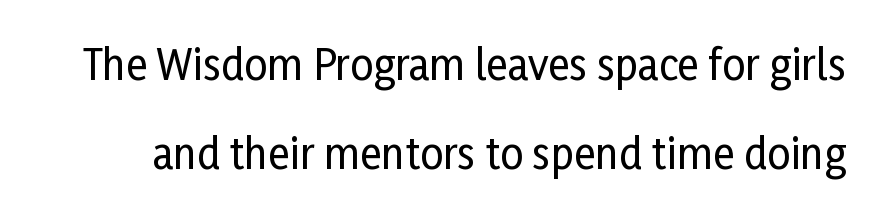
{"serif": "no", "italic": "no", "width": "condensed", "stroke_contrast": "low", "x_height": "medium", "monospaced": "no", "underline": "no", "line_spacing": "loose", "line_spacing_ratio": 2.16, "letter_spacing": "normal", "letter_spacing_em": 0.0, "glyph_px": 41}
